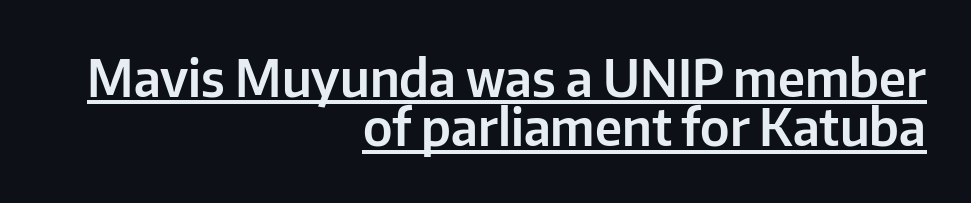
The image shows 50 px sans-serif type, upright; set right-aligned, tight line spacing (0.99x), normal letter spacing, underlined; low stroke contrast and a medium x-height.
